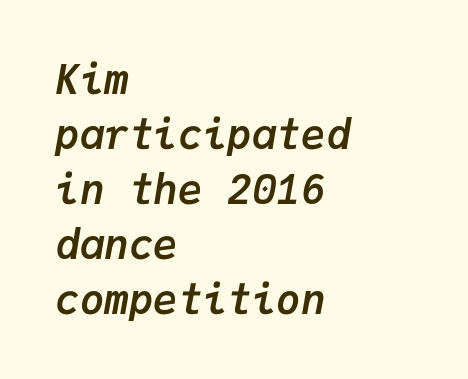
The rendering uses a bold face; every stroke is thick and dark. No word sits above an underline. Caption: standard tracking, unaltered. These lines are rendered in a fixed-pitch font. The paragraph has a hard left edge and a soft right edge. Posture: slanted.
